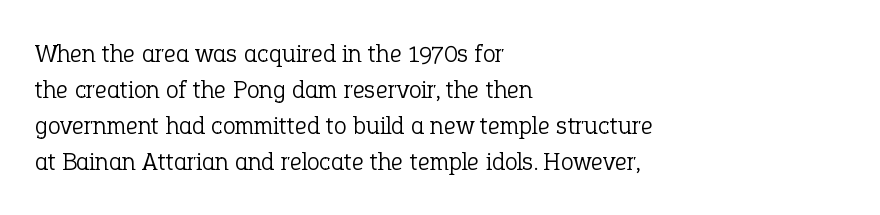
The image shows 26 px text type, upright; set left-aligned, normal line spacing (1.39x), normal letter spacing, not underlined.
